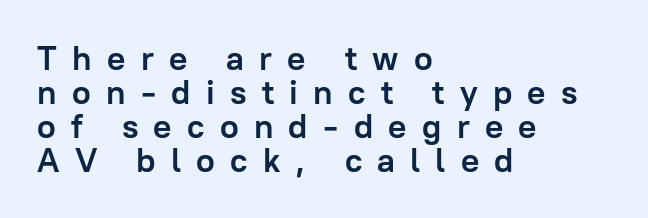
Q: Is the text bold? A: Yes.
Q: Is the text italic (slanted)? A: No, it is upright.
Q: Is the typeface a serif or a sans-serif typeface? A: Sans-serif.
Q: Is the text underlined? A: No.
Q: How is the paragraph aligned? A: Left-aligned.
Q: Is the spacing between letters normal or unusually wide? A: Unusually wide.
Q: Is the spacing between lines tight, normal or loose? A: Tight.
Q: Width (condensed, normal, or wide)? A: Normal.
Q: Stroke contrast? A: Low.
Q: x-height? A: Medium.
Q: Monospaced? A: No.
